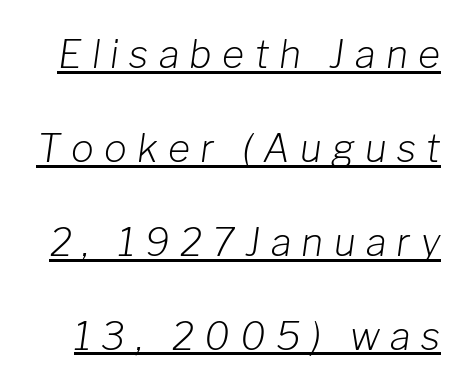
{"italic": "yes", "lean": "right", "slant_degrees": 8, "bold": "no", "weight": "light", "width": "normal", "stroke_contrast": "low", "x_height": "medium", "monospaced": "no", "underline": "yes", "line_spacing": "loose", "line_spacing_ratio": 2.47, "letter_spacing": "wide", "letter_spacing_em": 0.27, "glyph_px": 38}
